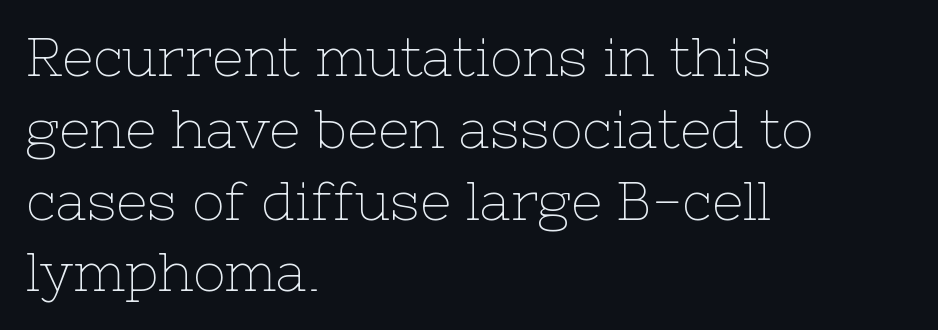
The image shows 54 px thin serif type, upright; set left-aligned, normal line spacing (1.33x), normal letter spacing, not underlined; low stroke contrast and a medium x-height.
